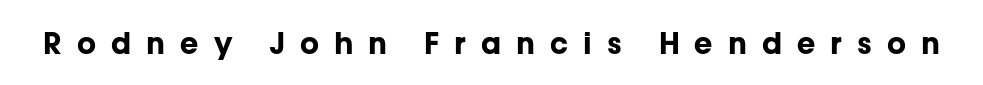
The image shows 30 px bold sans-serif type, upright; set unusually wide letter spacing (+0.5 em), not underlined; low stroke contrast and a medium x-height.
